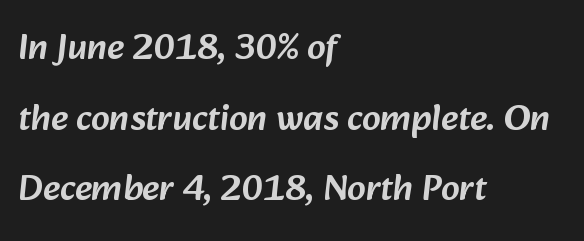
Q: Is the typeface a serif or a sans-serif typeface? A: Sans-serif.
Q: Is the text underlined? A: No.
Q: How is the paragraph aligned? A: Left-aligned.
Q: Is the spacing between letters normal or unusually wide? A: Normal.
Q: Is the spacing between lines tight, normal or loose? A: Loose.
Q: Width (condensed, normal, or wide)? A: Normal.
Q: Stroke contrast? A: Low.
Q: x-height? A: Medium.
Q: Monospaced? A: No.
